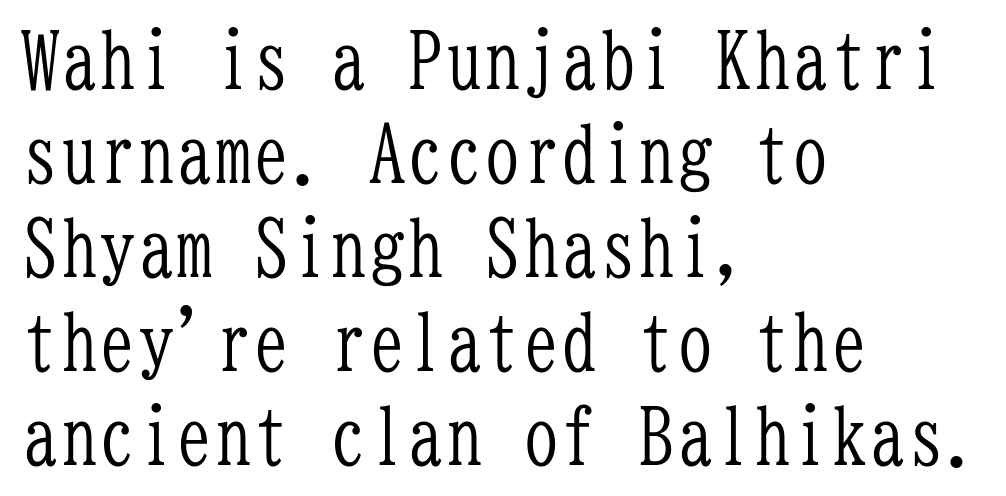
{"serif": "yes", "italic": "no", "bold": "no", "weight": "light", "width": "condensed", "stroke_contrast": "low", "x_height": "medium", "monospaced": "yes", "underline": "no", "align": "left", "line_spacing_ratio": 1.22, "letter_spacing": "normal", "letter_spacing_em": 0.0, "glyph_px": 77}
